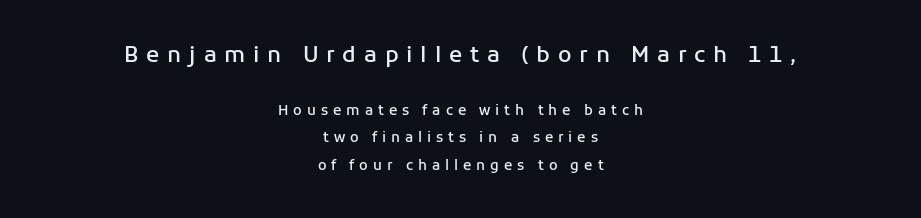
{"italic": "no", "bold": "semi", "underline": "no", "align": "center", "line_spacing": "loose", "line_spacing_ratio": 1.94, "letter_spacing": "wide", "letter_spacing_em": 0.35, "larger_block": "first", "size_ratio": 1.57, "glyph_px": 22}
